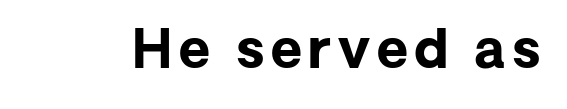
Note: no serifs on the glyphs. Has an underline been added? It has not. Unlike italic type, these characters show no tilt at all. Spacing verdict: proportional, widths tailored to each character.
